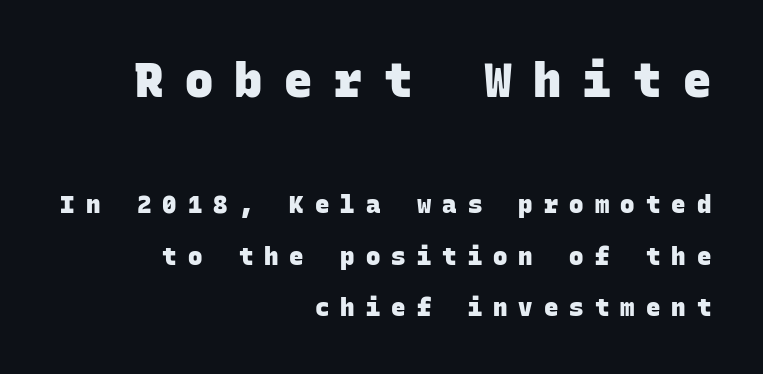
Q: Is the text bold? A: Yes.
Q: Is the typeface a serif or a sans-serif typeface? A: Sans-serif.
Q: Is the text underlined? A: No.
Q: How is the paragraph aligned? A: Right-aligned.
Q: Is the spacing between letters normal or unusually wide? A: Unusually wide.
Q: Is the spacing between lines tight, normal or loose? A: Loose.
Q: Which block of text is set in a larger size, the first (top) or the second (bottom)? A: The first (top) one.
Q: Width (condensed, normal, or wide)? A: Normal.
Q: Stroke contrast? A: Low.
Q: x-height? A: Large.
Q: Monospaced? A: Yes.
